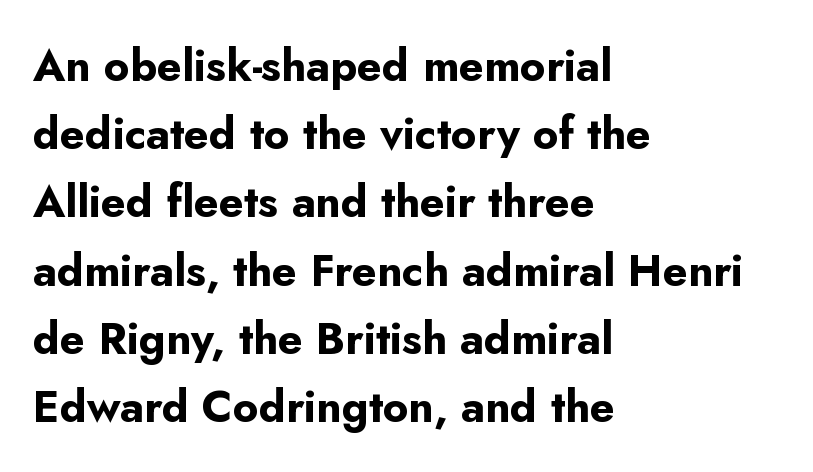
The image shows 44 px bold sans-serif type, upright; set left-aligned, normal line spacing (1.55x), normal letter spacing, not underlined; low stroke contrast and a small x-height.
